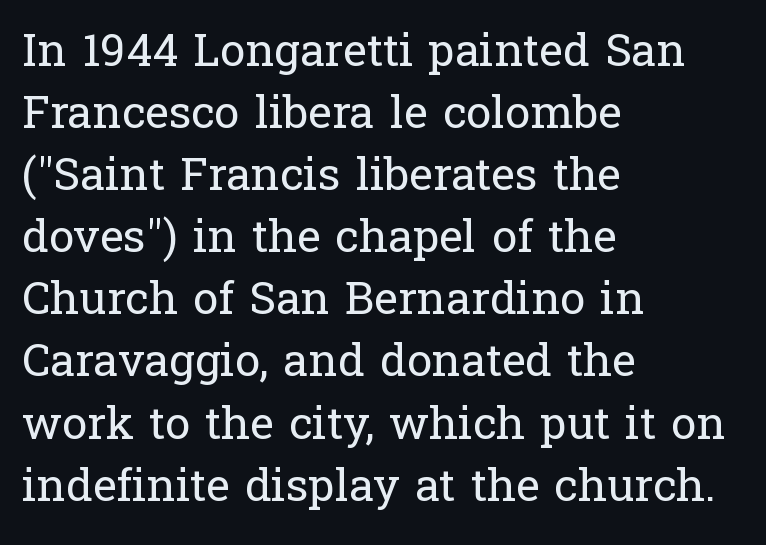
{"serif": "yes", "italic": "no", "bold": "no", "weight": "regular", "width": "normal", "stroke_contrast": "low", "x_height": "medium", "monospaced": "no", "underline": "no", "align": "left", "line_spacing": "normal", "line_spacing_ratio": 1.38, "letter_spacing": "normal", "letter_spacing_em": 0.0, "glyph_px": 45}
